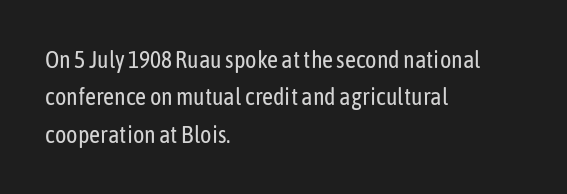
Evenly set lines give the paragraph a standard silhouette. Here the glyphs are tracked normally, forming tight word shapes. Rule under the text: the space is simply empty. Italic? Not at all — the glyphs are vertical. These glyphs show unthickened strokes, regular width or finer.
